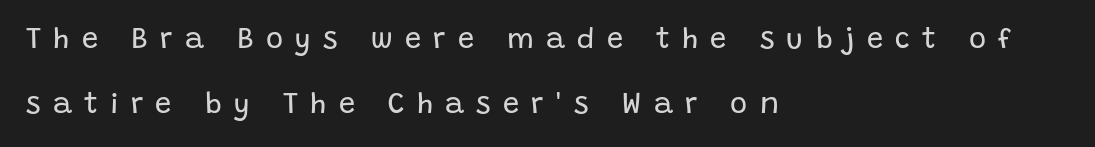
Q: Is the text bold? A: No.
Q: Is the text italic (slanted)? A: No, it is upright.
Q: Is the typeface a serif or a sans-serif typeface? A: Sans-serif.
Q: Is the text underlined? A: No.
Q: How is the paragraph aligned? A: Left-aligned.
Q: Is the spacing between letters normal or unusually wide? A: Unusually wide.
Q: Is the spacing between lines tight, normal or loose? A: Loose.
Q: Width (condensed, normal, or wide)? A: Normal.
Q: Stroke contrast? A: Low.
Q: x-height? A: Large.
Q: Monospaced? A: No.
